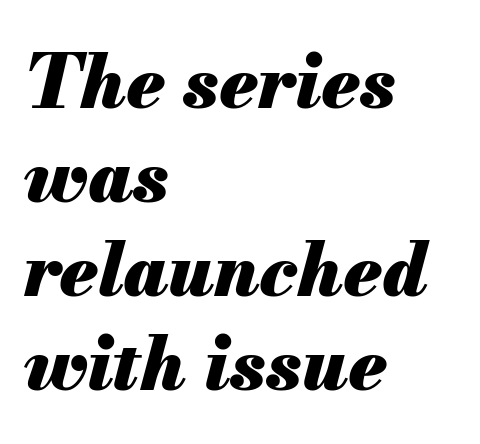
Q: Is the text bold? A: Yes.
Q: Is the text italic (slanted)? A: Yes, it leans right by about 13 degrees.
Q: Is the text underlined? A: No.
Q: How is the paragraph aligned? A: Left-aligned.
Q: Is the spacing between letters normal or unusually wide? A: Normal.
Q: Is the spacing between lines tight, normal or loose? A: Normal.
Q: Width (condensed, normal, or wide)? A: Normal.
Q: Stroke contrast? A: Medium.
Q: x-height? A: Small.
Q: Monospaced? A: No.
